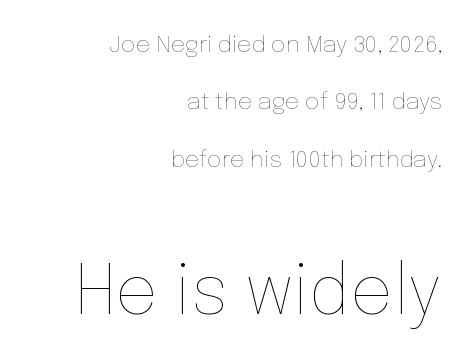
When letters stand straight like this, we call the style roman or upright. The letters look calm and open, with moderate or lighter stems. Only glyphs here, with clear space below each row. Horizontal alignment here is rightward, an uncommon choice for prose. This rendering leaves character spacing at its baseline value. Look at the glyph heights: the lower group is clearly the bigger setting.
